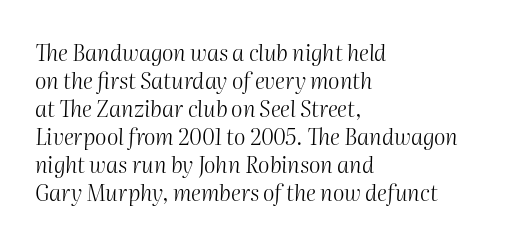
Q: Is the text bold? A: No.
Q: Is the text italic (slanted)? A: Yes, it leans right by about 2 degrees.
Q: Is the text underlined? A: No.
Q: How is the paragraph aligned? A: Left-aligned.
Q: Is the spacing between letters normal or unusually wide? A: Normal.
Q: Is the spacing between lines tight, normal or loose? A: Normal.
